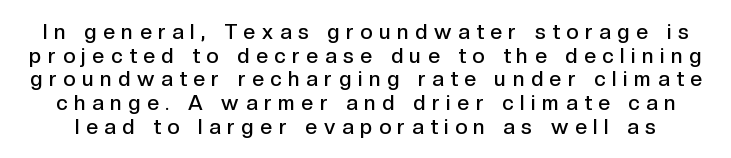
{"italic": "no", "bold": "semi", "underline": "no", "line_spacing": "tight", "line_spacing_ratio": 1.13, "letter_spacing": "wide", "letter_spacing_em": 0.32, "glyph_px": 21}
